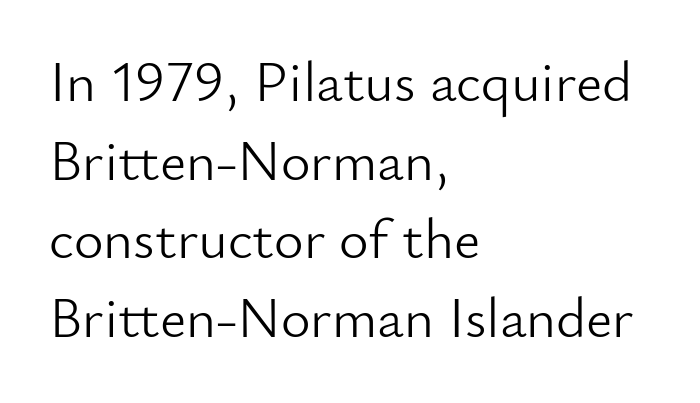
Q: Is the text bold? A: No.
Q: Is the text italic (slanted)? A: No, it is upright.
Q: Is the typeface a serif or a sans-serif typeface? A: Sans-serif.
Q: Is the text underlined? A: No.
Q: How is the paragraph aligned? A: Left-aligned.
Q: Is the spacing between letters normal or unusually wide? A: Normal.
Q: Is the spacing between lines tight, normal or loose? A: Normal.
Q: Width (condensed, normal, or wide)? A: Normal.
Q: Stroke contrast? A: Low.
Q: x-height? A: Small.
Q: Monospaced? A: No.
